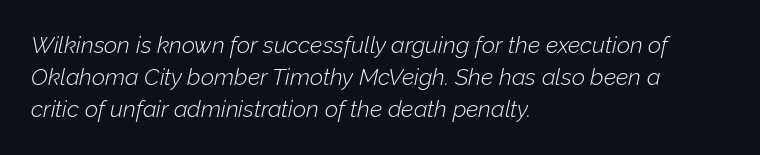
{"italic": "yes", "lean": "right", "slant_degrees": 12, "bold": "no", "underline": "no", "align": "left", "line_spacing": "normal", "line_spacing_ratio": 1.4, "letter_spacing": "normal", "letter_spacing_em": 0.0, "glyph_px": 23}
